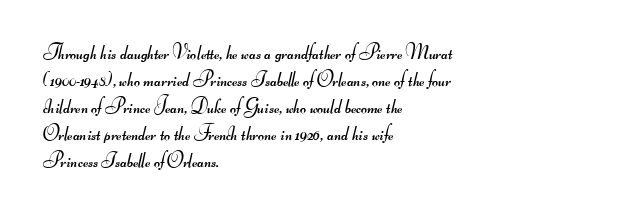
Letters have the restrained weight of plain body copy at most. The letters sit at their default tracking, neither squeezed nor spread. One-word summary of the alignment: left. Descenders hang freely into open space.
